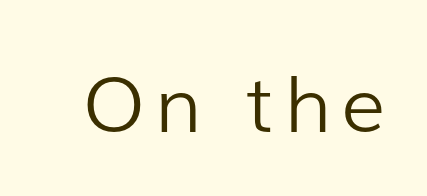
{"serif": "no", "italic": "no", "bold": "no", "weight": "light", "width": "normal", "stroke_contrast": "low", "x_height": "medium", "monospaced": "no", "underline": "no", "glyph_px": 78}
